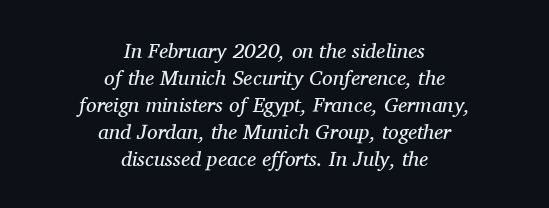
{"italic": "yes", "lean": "right", "slant_degrees": 11, "bold": "no", "underline": "no", "align": "center", "line_spacing": "normal", "line_spacing_ratio": 1.28, "letter_spacing": "normal", "letter_spacing_em": 0.0, "glyph_px": 21}
